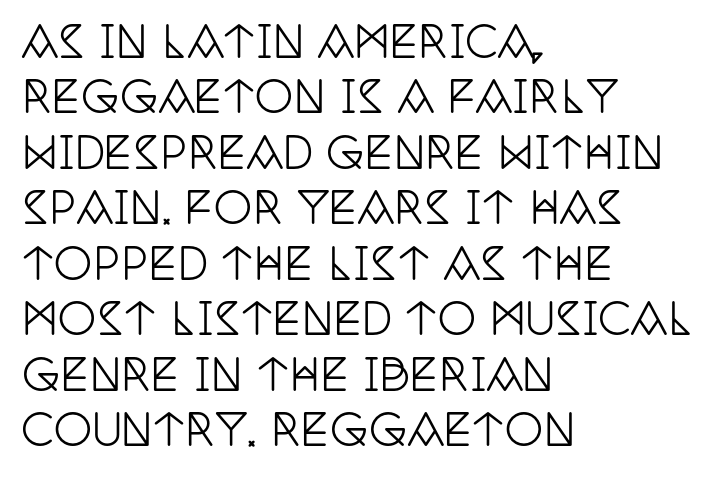
The image shows 43 px condensed serif type, upright; set left-aligned, normal line spacing (1.29x), normal letter spacing, not underlined; low stroke contrast and a large x-height.
